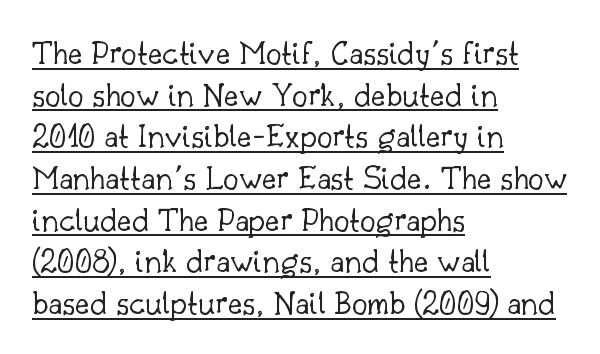
You could not count columns in this text — the font is proportionally spaced. The specimen includes a rule beneath the text block's lines. The font's upright variant was chosen for this text. The text block is weighted toward the left margin, trailing off unevenly rightward.
